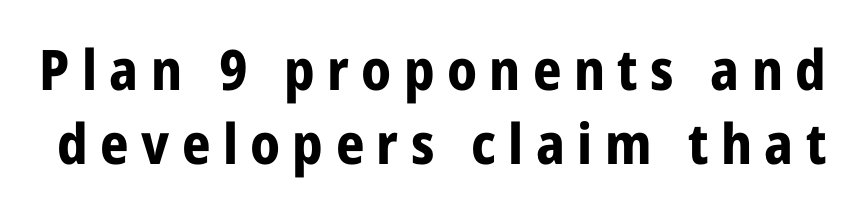
The image shows 56 px bold, condensed sans-serif type, upright; set normal line spacing (1.32x), unusually wide letter spacing (+0.22 em), not underlined; low stroke contrast and a medium x-height.
